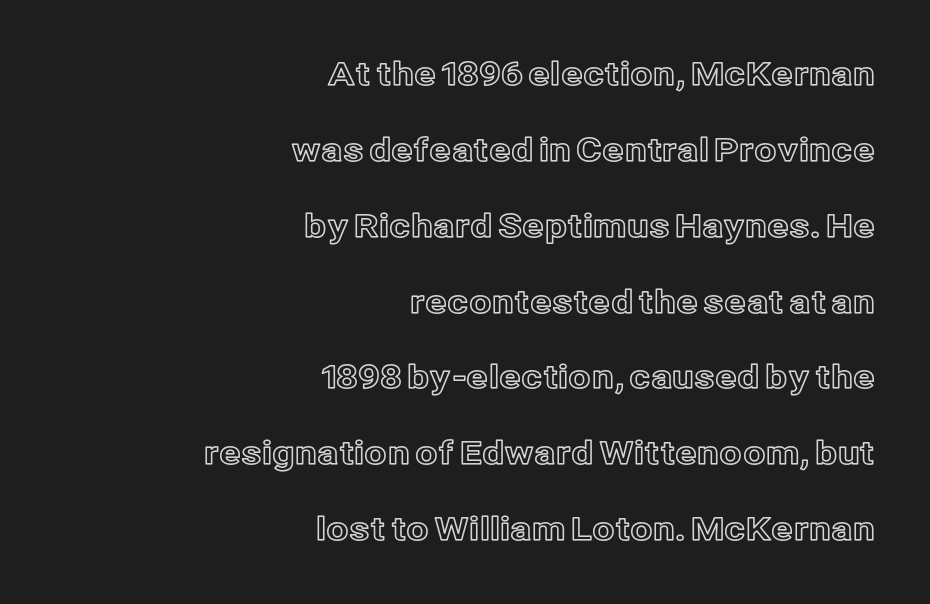
{"italic": "no", "width": "normal", "x_height": "medium", "monospaced": "no", "underline": "no", "align": "right", "line_spacing": "loose", "line_spacing_ratio": 2.37, "letter_spacing": "normal", "letter_spacing_em": 0.0, "glyph_px": 32}
